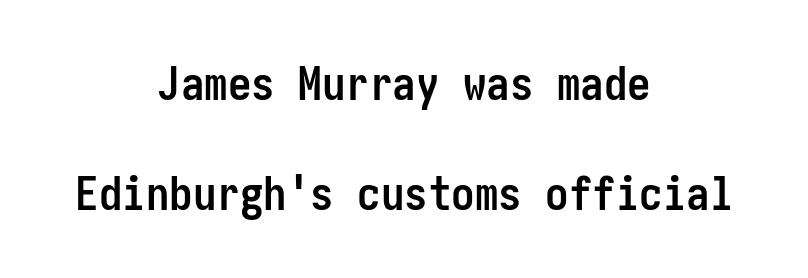
Ordinary non-slanted type is in use. Does the leading feel generous? Absolutely, it's lavish. Typeset on center — no edge is straight. Unlike a traditional serif, this face leaves its strokes unadorned. Clear beneath every line of the passage.
